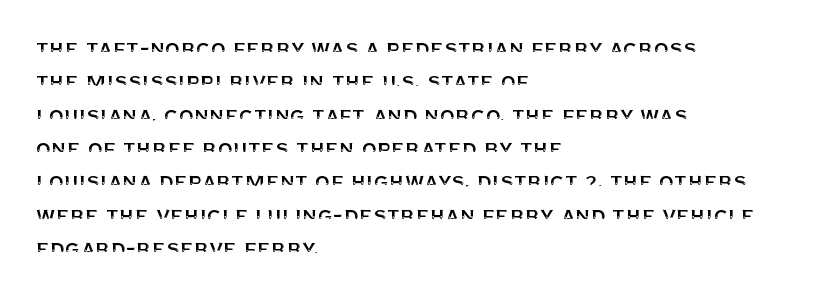
{"italic": "no", "underline": "no", "align": "left", "line_spacing": "normal", "line_spacing_ratio": 1.39, "letter_spacing": "normal", "letter_spacing_em": 0.0, "glyph_px": 24}
